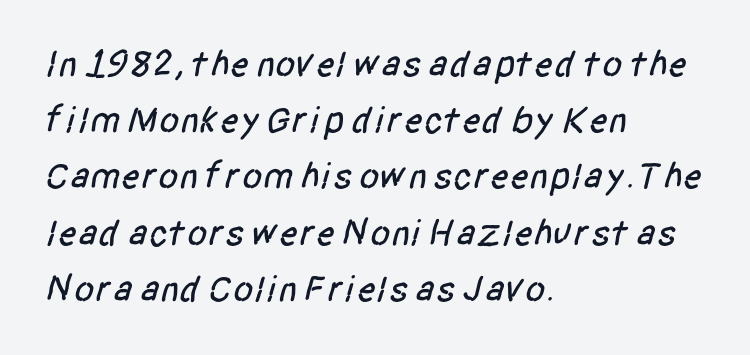
Note the varied advance widths — an 'i' is clearly narrower than an 'm'. The rows are spaced the way most documents space them. How are the letters spaced? Ordinarily, with no added tracking. This rendering features lettering with no underline. No feet cap the strokes, marking this as sans-serif type. The compositor pushed each line to the left boundary.
